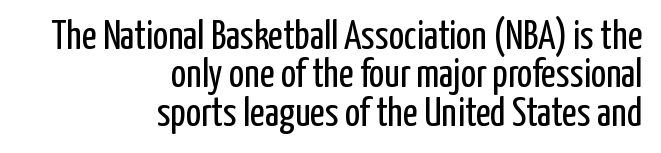
{"serif": "no", "italic": "no", "bold": "no", "weight": "regular", "width": "condensed", "stroke_contrast": "low", "x_height": "medium", "monospaced": "no", "underline": "no", "align": "right", "line_spacing": "tight", "line_spacing_ratio": 0.96, "letter_spacing": "normal", "letter_spacing_em": 0.0, "glyph_px": 40}
